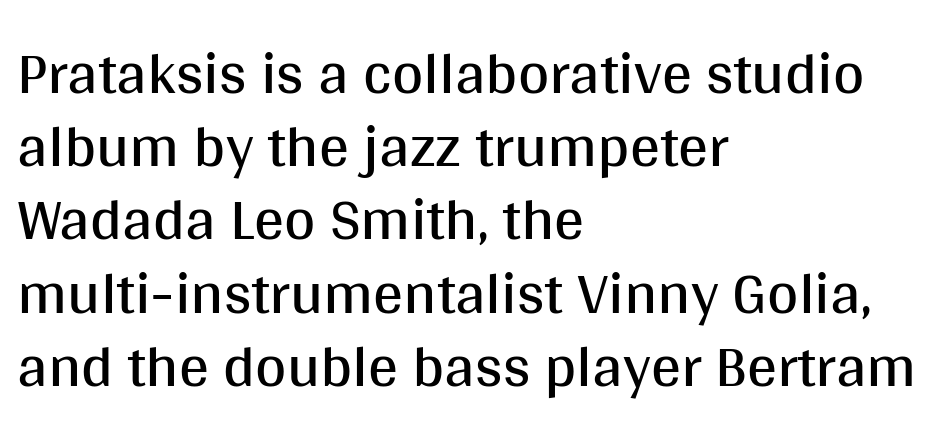
Q: Is the text bold? A: No.
Q: Is the text italic (slanted)? A: No, it is upright.
Q: Is the typeface a serif or a sans-serif typeface? A: Sans-serif.
Q: Is the text underlined? A: No.
Q: How is the paragraph aligned? A: Left-aligned.
Q: Is the spacing between letters normal or unusually wide? A: Normal.
Q: Width (condensed, normal, or wide)? A: Normal.
Q: Stroke contrast? A: Medium.
Q: x-height? A: Large.
Q: Monospaced? A: No.
